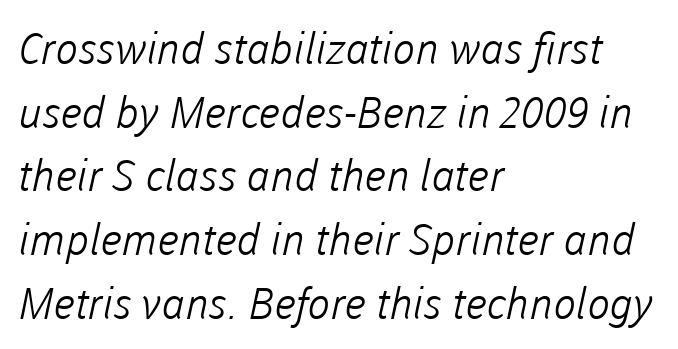
{"serif": "no", "bold": "no", "weight": "light", "width": "normal", "stroke_contrast": "low", "x_height": "medium", "monospaced": "no", "underline": "no", "align": "left", "line_spacing": "normal", "line_spacing_ratio": 1.48, "letter_spacing": "normal", "letter_spacing_em": 0.0, "glyph_px": 43}
